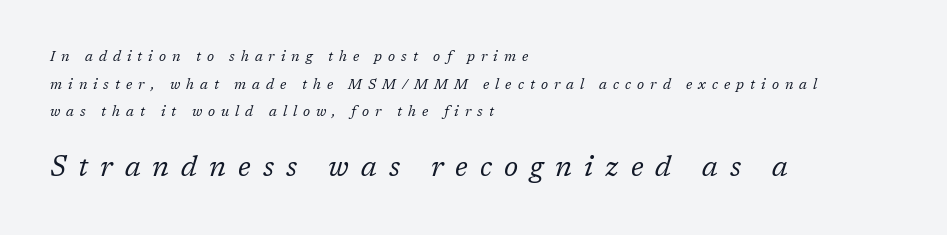
The image shows 28 px regular-weight serif type, italic (leaning right); set left-aligned, loose line spacing (1.97x), unusually wide letter spacing (+0.43 em), not underlined; the second (bottom) block is 2.0x larger; low stroke contrast and a medium x-height.
